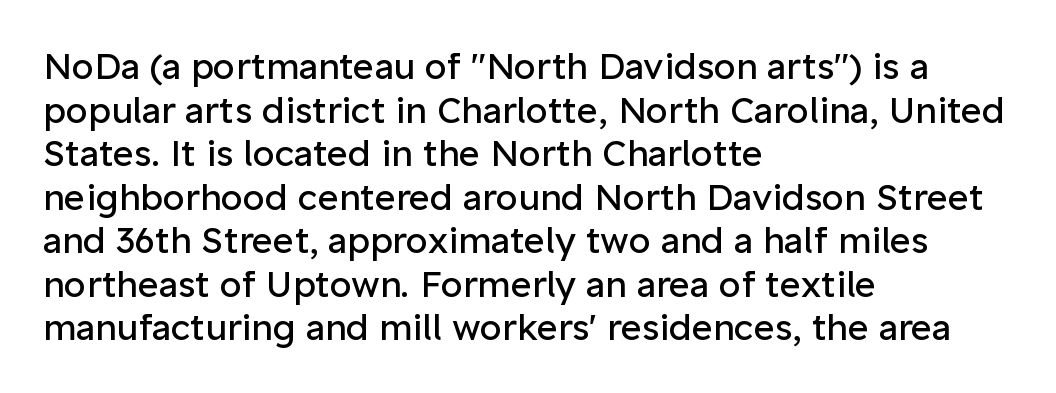
{"serif": "no", "italic": "no", "bold": "no", "weight": "regular", "width": "normal", "stroke_contrast": "low", "x_height": "medium", "monospaced": "no", "underline": "no", "align": "left", "line_spacing_ratio": 1.21, "letter_spacing": "normal", "letter_spacing_em": 0.0, "glyph_px": 36}
